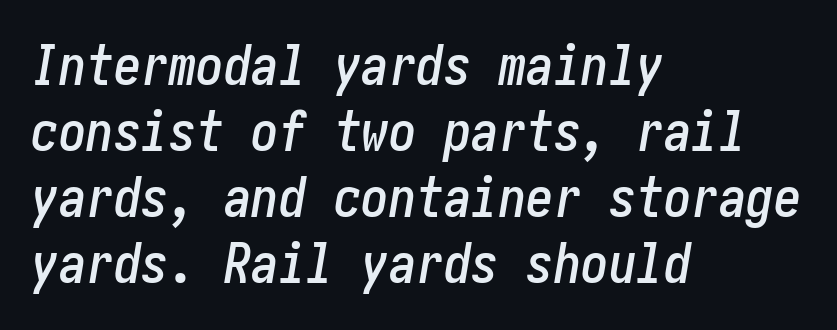
Q: Is the text italic (slanted)? A: Yes, it leans right by about 10 degrees.
Q: Is the text underlined? A: No.
Q: How is the paragraph aligned? A: Left-aligned.
Q: Is the spacing between letters normal or unusually wide? A: Normal.
Q: Width (condensed, normal, or wide)? A: Condensed.
Q: Stroke contrast? A: Low.
Q: x-height? A: Medium.
